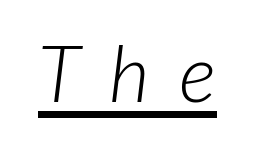
The image shows 79 px light type, italic (leaning right); set unusually wide letter spacing (+0.37 em), underlined; low stroke contrast and a medium x-height.
